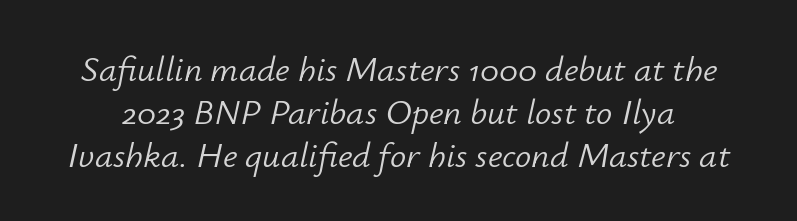
Summary of weight: not heavy and not bold. Descender tails drop into unmarked territory. Characters are canted at an angle relative to the baseline's perpendicular. You could call the tracking neutral — neither tight nor loose. This sample has the flowing, uneven cadence of proportional lettering.
